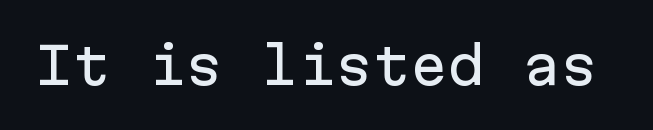
{"serif": "no", "italic": "no", "width": "normal", "stroke_contrast": "low", "x_height": "medium", "monospaced": "yes", "underline": "no", "letter_spacing": "normal", "letter_spacing_em": 0.0, "glyph_px": 50}
